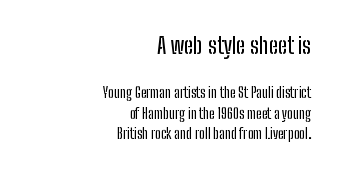
{"italic": "no", "underline": "no", "align": "right", "line_spacing": "normal", "line_spacing_ratio": 1.49, "letter_spacing": "normal", "letter_spacing_em": 0.0, "larger_block": "first", "size_ratio": 1.64, "glyph_px": 23}
